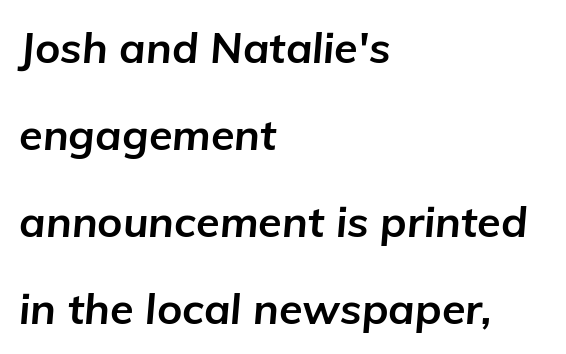
A dark, heavy texture on the line: the type is bold. Students, observe: this is what heavily led, spacious text looks like. Each line starts at the same left margin while the right side varies. Tracking here is standard; glyphs follow each other at the usual distance. Honestly, there is no underline to notice here at all. An italicized treatment has been applied to the whole sample.
